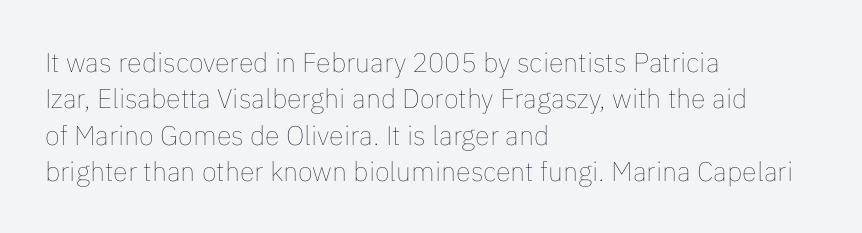
Q: Is the text bold? A: No.
Q: Is the text italic (slanted)? A: No, it is upright.
Q: Is the text underlined? A: No.
Q: How is the paragraph aligned? A: Left-aligned.
Q: Is the spacing between letters normal or unusually wide? A: Normal.
Q: Is the spacing between lines tight, normal or loose? A: Normal.
